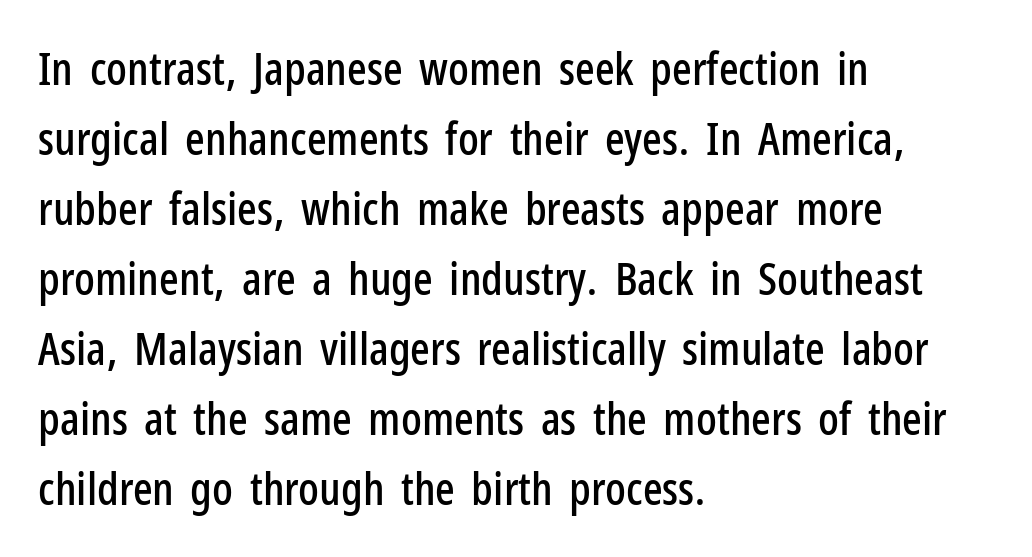
The image shows 46 px condensed sans-serif type, upright; set left-aligned, normal line spacing (1.52x), normal letter spacing, not underlined; low stroke contrast and a medium x-height.
